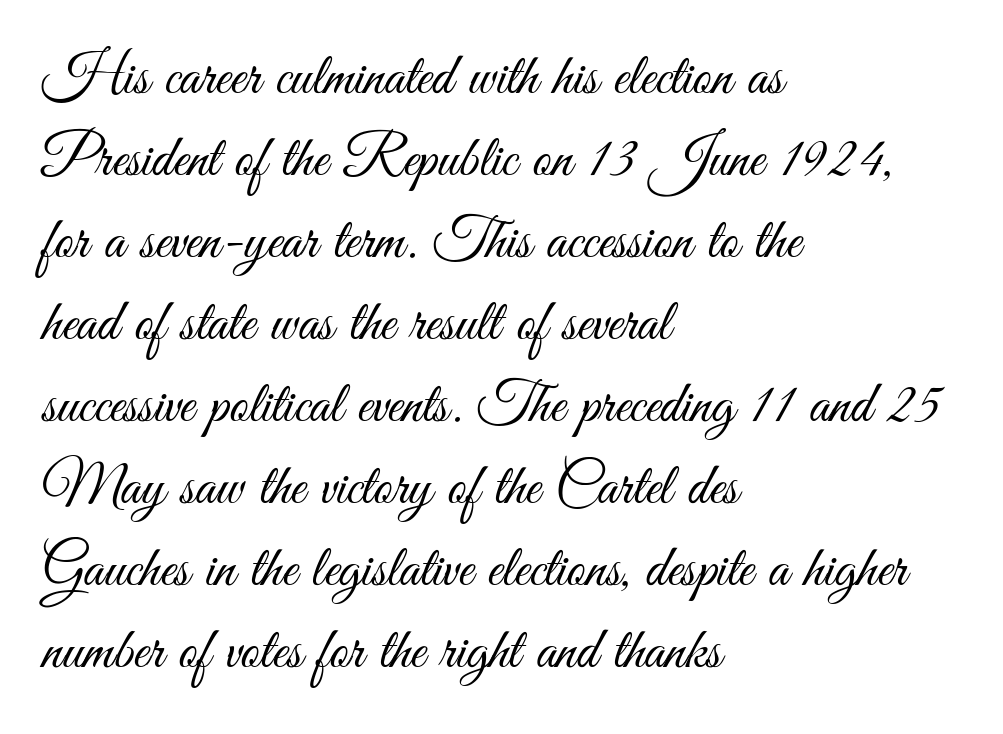
If you measured baseline to baseline, you'd find a middling distance. The strokes carry an ordinary text weight at most. The type is set solid horizontally, with unmodified tracking. Leftover space on each line is placed entirely after the last word. Grotesque or geometric, the face here clearly has no serifs. Character widths vary here, with narrow letters taking less room than wide ones.
